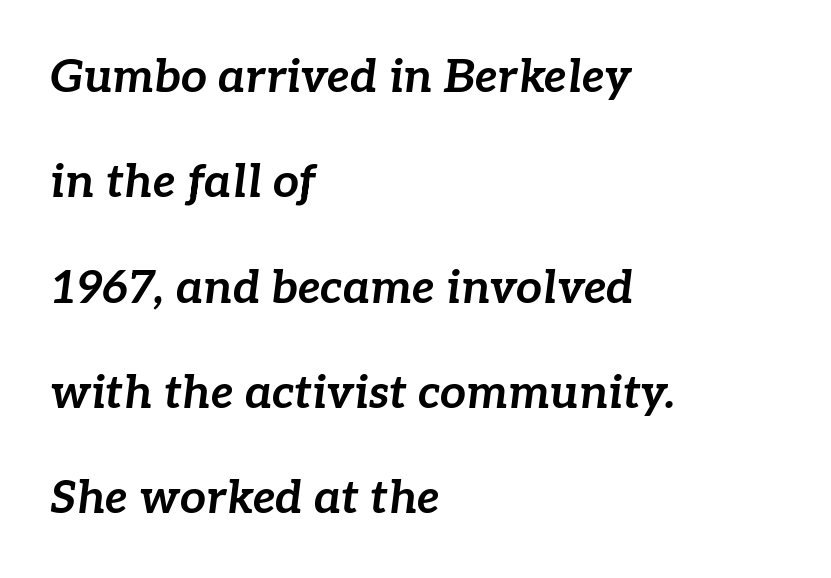
The image shows 46 px bold type, italic (leaning right); set left-aligned, loose line spacing (2.29x), normal letter spacing, not underlined; low stroke contrast and a medium x-height.
